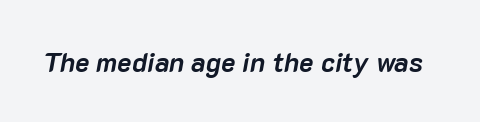
{"italic": "yes", "lean": "right", "slant_degrees": 10, "bold": "yes", "underline": "no", "letter_spacing": "normal", "letter_spacing_em": 0.0, "glyph_px": 27}
